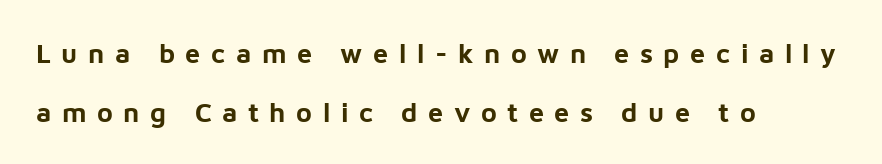
Q: Is the text bold? A: Yes.
Q: Is the text italic (slanted)? A: No, it is upright.
Q: Is the text underlined? A: No.
Q: How is the paragraph aligned? A: Left-aligned.
Q: Is the spacing between letters normal or unusually wide? A: Unusually wide.
Q: Is the spacing between lines tight, normal or loose? A: Loose.
